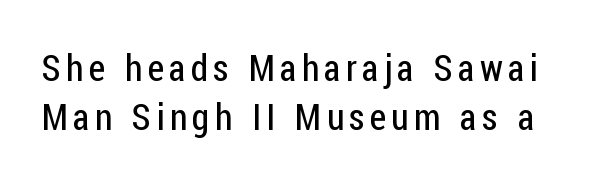
The image shows 36 px regular-weight, condensed sans-serif type, upright; set normal line spacing (1.37x), not underlined; low stroke contrast and a medium x-height.
